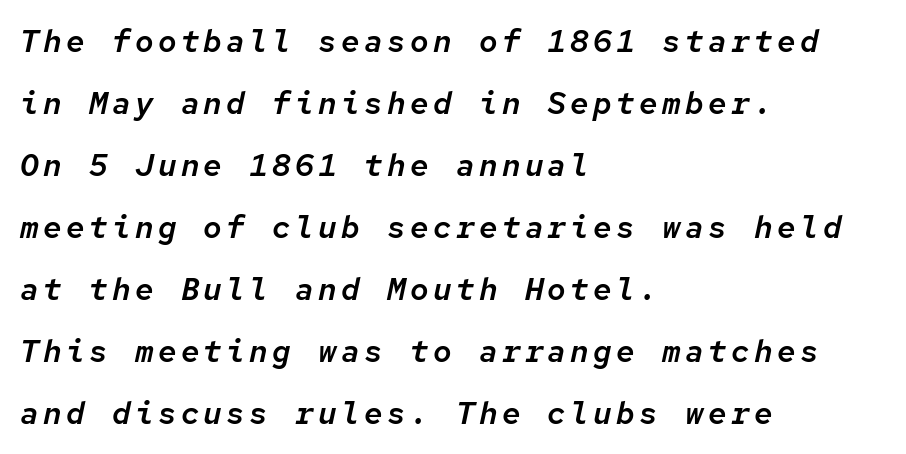
Airy leading. The font's italic variant was chosen for this text. Beneath every word, the page is bare. The rag falls on the right side of this text block.
